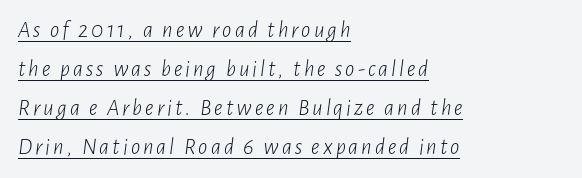
The image shows 23 px text type, italic (leaning right); set left-aligned, normal line spacing (1.7x), underlined.
